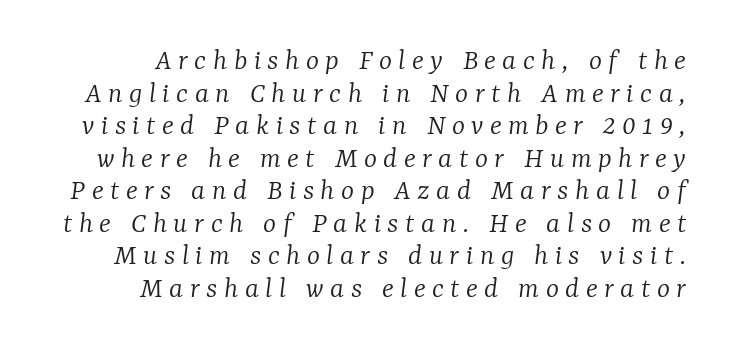
{"serif": "yes", "italic": "yes", "lean": "right", "slant_degrees": 7, "bold": "no", "weight": "light", "width": "normal", "stroke_contrast": "low", "x_height": "medium", "monospaced": "no", "underline": "no", "line_spacing": "tight", "line_spacing_ratio": 1.05, "letter_spacing": "wide", "letter_spacing_em": 0.21, "glyph_px": 31}
